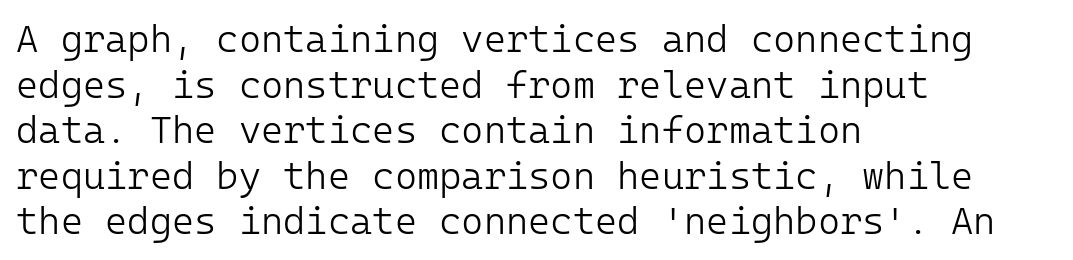
The image shows 38 px light sans-serif type, upright; set left-aligned, line spacing 1.2x, normal letter spacing, not underlined; low stroke contrast and a medium x-height.
